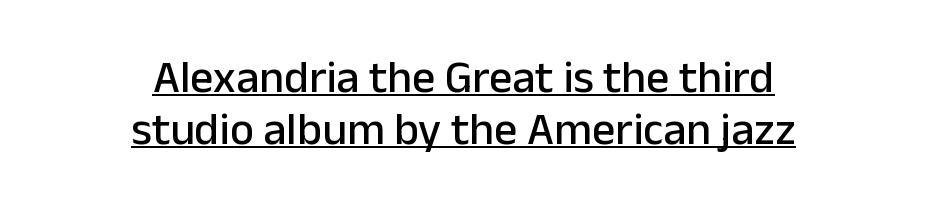
Regarding serifs, this sample does without them. Characters follow at the spacing the type designer built in. Leading: reduced. Decoration check: the copy is underlined. The typesetter chose a symmetrical, centered arrangement here. A typesetter would mark this as roman, not italic.
